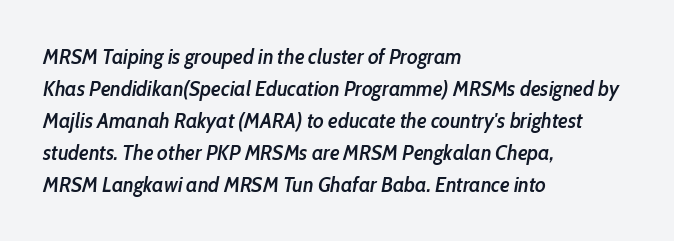
The image shows 21 px text type, italic (leaning right); set left-aligned, normal line spacing (1.52x), normal letter spacing, not underlined.
